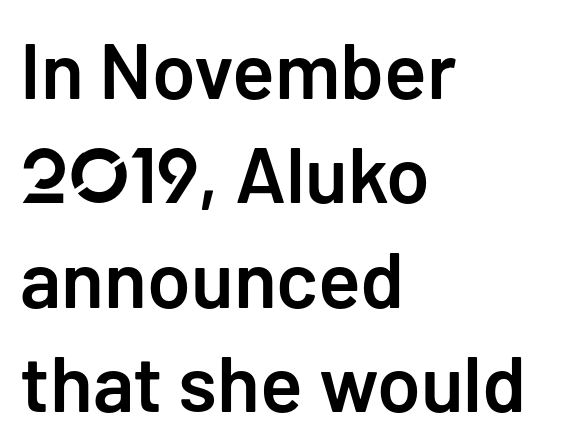
Q: Is the text bold? A: Semi-bold.
Q: Is the text italic (slanted)? A: No, it is upright.
Q: Is the typeface a serif or a sans-serif typeface? A: Sans-serif.
Q: Is the text underlined? A: No.
Q: How is the paragraph aligned? A: Left-aligned.
Q: Is the spacing between letters normal or unusually wide? A: Normal.
Q: Is the spacing between lines tight, normal or loose? A: Normal.
Q: Width (condensed, normal, or wide)? A: Normal.
Q: Stroke contrast? A: Low.
Q: x-height? A: Medium.
Q: Monospaced? A: No.
